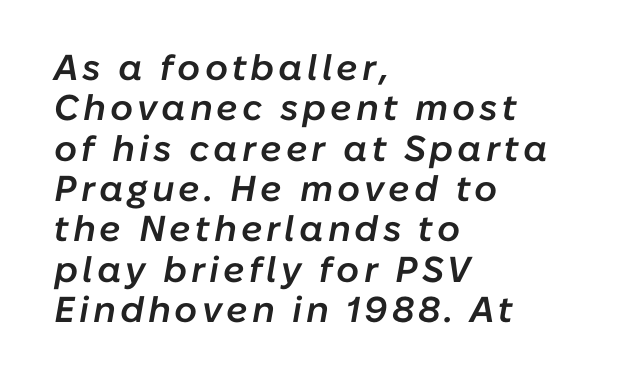
The image shows 36 px semibold type, italic (leaning right); set left-aligned, tight line spacing (1.12x), not underlined; low stroke contrast and a medium x-height.
